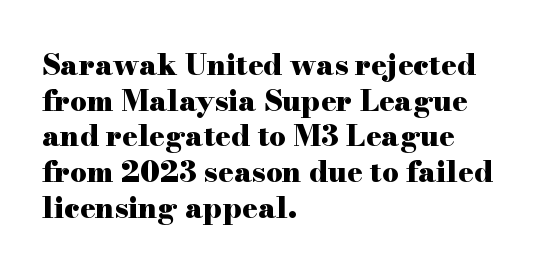
A typesetter would call this zero additional tracking. Serif or sans? Serif — the stroke terminals have little feet. The axis of the letterforms is exactly vertical. Layout note: lines flush left. Looks like regular typesetting: each glyph gets only the width it needs.
